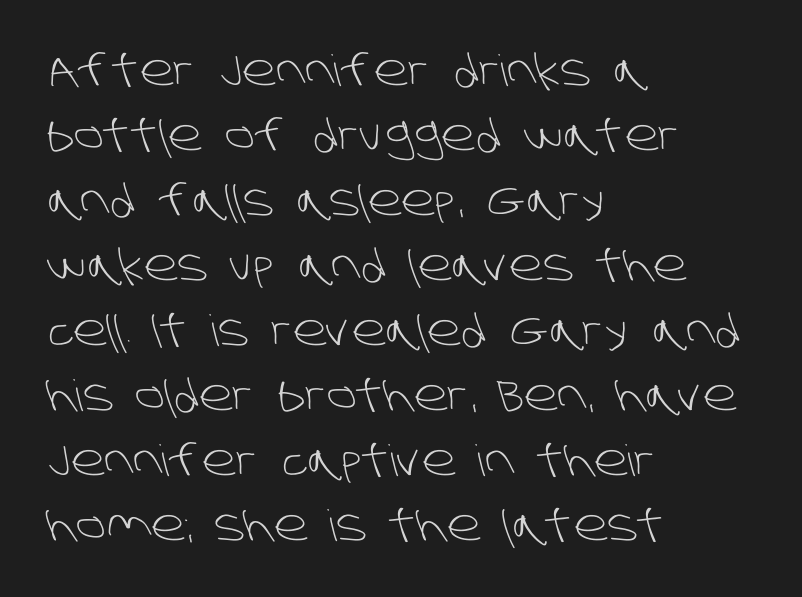
The face used here is rendered with its standard letterfit. The text block is weighted toward the left margin, trailing off unevenly rightward. The rendering uses natural spacing where letterforms have individual widths. No letter is thick-stroked: the sample isn't bold.
